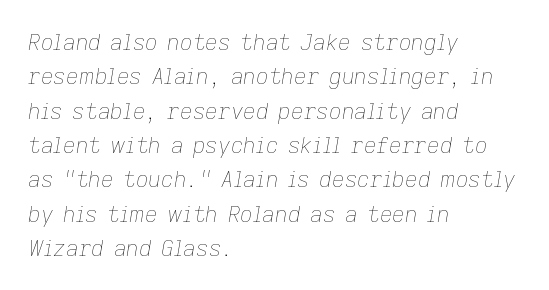
The image shows 22 px text type, italic (leaning right); set left-aligned, normal line spacing (1.56x), normal letter spacing, not underlined.
